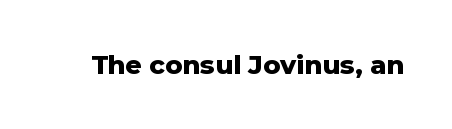
{"italic": "no", "bold": "yes", "underline": "no", "letter_spacing": "normal", "letter_spacing_em": 0.0, "glyph_px": 26}
